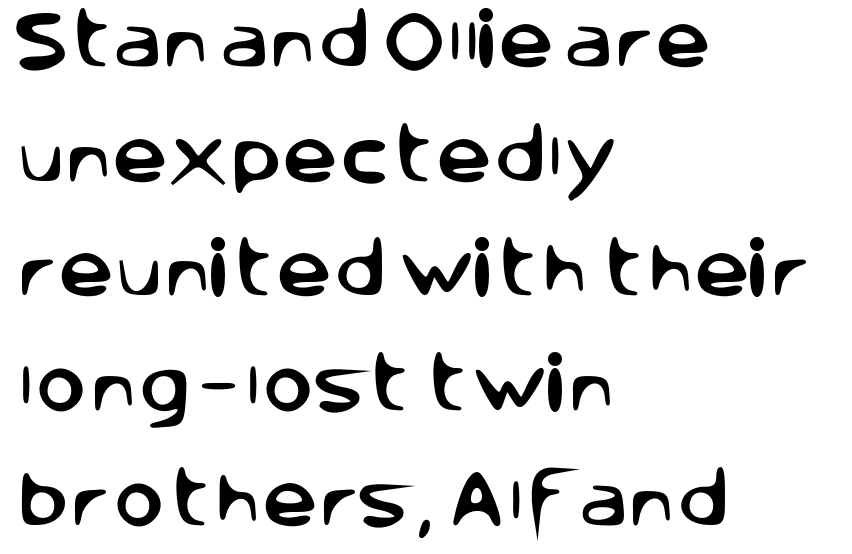
The image shows 62 px sans-serif type, upright; set left-aligned, line spacing 1.85x, normal letter spacing, not underlined; low stroke contrast and a large x-height.
